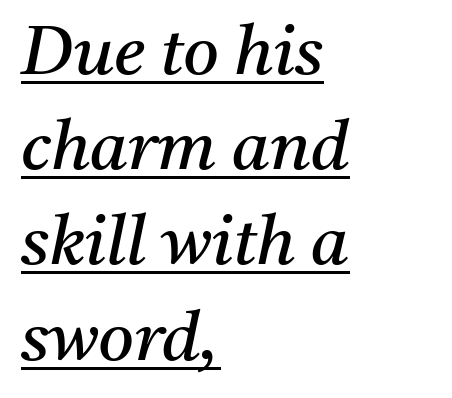
The image shows 69 px regular-weight serif type, italic (leaning right); set left-aligned, normal line spacing (1.38x), normal letter spacing, underlined; medium stroke contrast and a medium x-height.
